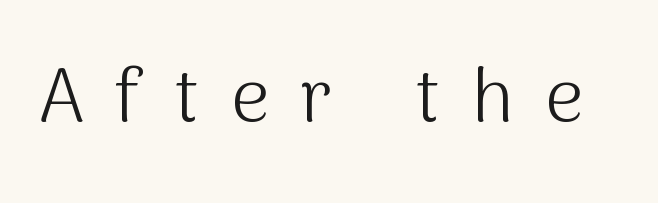
Q: Is the text bold? A: No.
Q: Is the text italic (slanted)? A: No, it is upright.
Q: Is the typeface a serif or a sans-serif typeface? A: Sans-serif.
Q: Is the text underlined? A: No.
Q: Is the spacing between letters normal or unusually wide? A: Unusually wide.
Q: Width (condensed, normal, or wide)? A: Normal.
Q: Stroke contrast? A: Medium.
Q: x-height? A: Medium.
Q: Monospaced? A: No.
